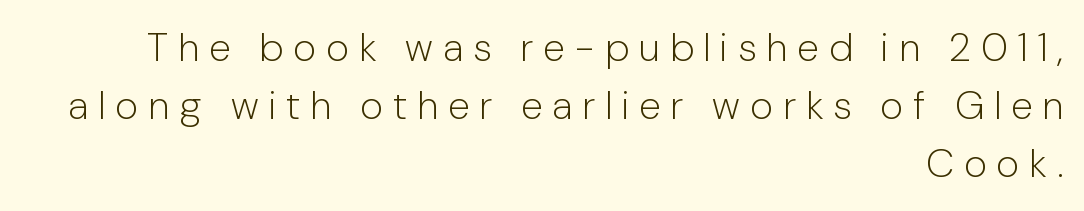
Q: Is the text bold? A: No.
Q: Is the text italic (slanted)? A: No, it is upright.
Q: Is the typeface a serif or a sans-serif typeface? A: Sans-serif.
Q: Is the text underlined? A: No.
Q: How is the paragraph aligned? A: Right-aligned.
Q: Is the spacing between letters normal or unusually wide? A: Unusually wide.
Q: Is the spacing between lines tight, normal or loose? A: Normal.
Q: Width (condensed, normal, or wide)? A: Normal.
Q: Stroke contrast? A: Low.
Q: x-height? A: Medium.
Q: Monospaced? A: No.
